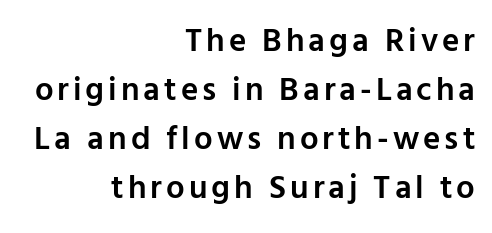
Unmarked baselines from the first word to the last. Each letter keeps its own natural width here, so spacing adapts to shape. The designer left line spacing at the default. The typography opts for an upright posture over an oblique one.
